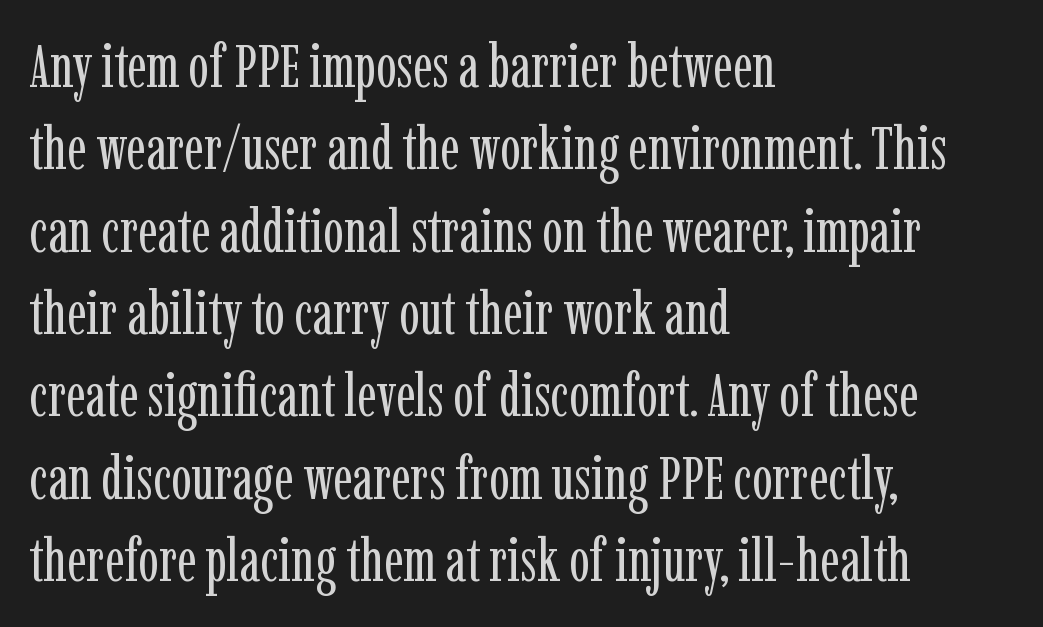
Q: Is the text bold? A: No.
Q: Is the text italic (slanted)? A: No, it is upright.
Q: Is the typeface a serif or a sans-serif typeface? A: Serif.
Q: Is the text underlined? A: No.
Q: How is the paragraph aligned? A: Left-aligned.
Q: Is the spacing between letters normal or unusually wide? A: Normal.
Q: Is the spacing between lines tight, normal or loose? A: Normal.
Q: Width (condensed, normal, or wide)? A: Condensed.
Q: Stroke contrast? A: Low.
Q: x-height? A: Medium.
Q: Monospaced? A: No.
